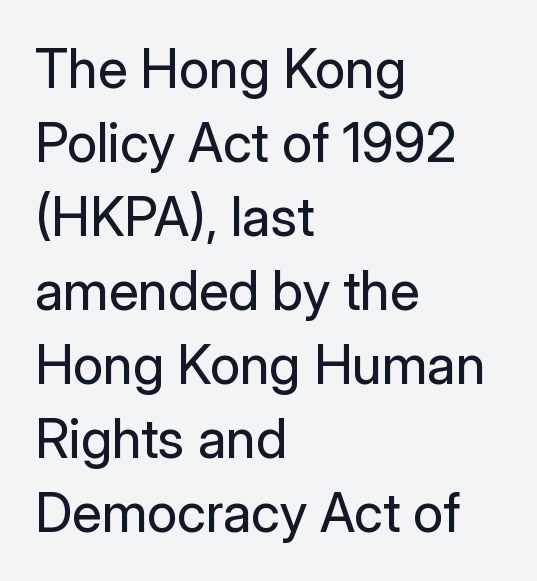
Grotesque or geometric, the face here clearly has no serifs. Vertically, the passage feels balanced, rows spaced as you'd expect. The lettering stays uniformly vertical, giving the passage a roman look. A typesetter would call this proportional, since set widths differ per character. Short note: letters normally spaced.
